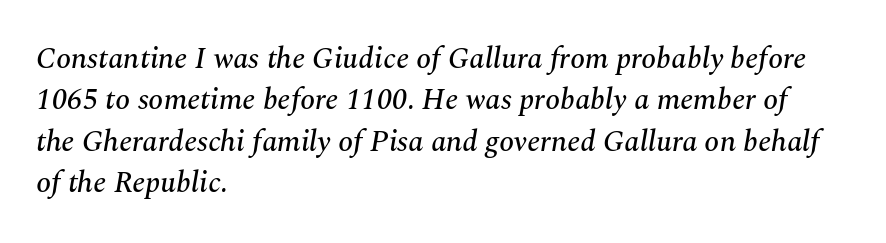
{"serif": "yes", "italic": "yes", "lean": "right", "slant_degrees": 10, "width": "normal", "stroke_contrast": "medium", "x_height": "medium", "monospaced": "no", "underline": "no", "align": "left", "line_spacing": "normal", "line_spacing_ratio": 1.38, "letter_spacing": "normal", "letter_spacing_em": 0.0, "glyph_px": 30}
